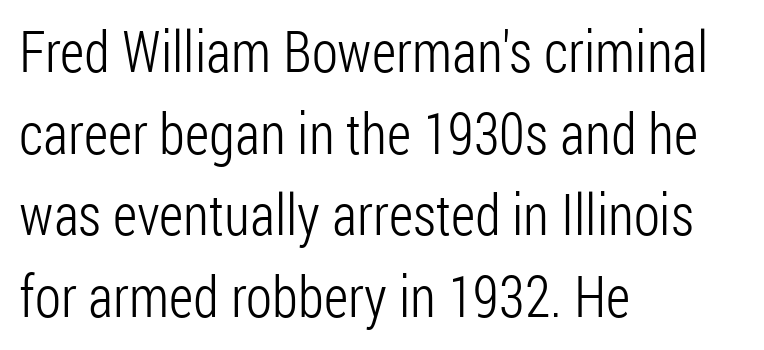
The passage shown is not bold in any degree. Looks like regular typesetting: each glyph gets only the width it needs. I'd call this a sans setting — the letters go barefoot. This sample is left-justified, so line endings fall wherever the words run out. Does extra space separate the letters? No, they use regular spacing.
